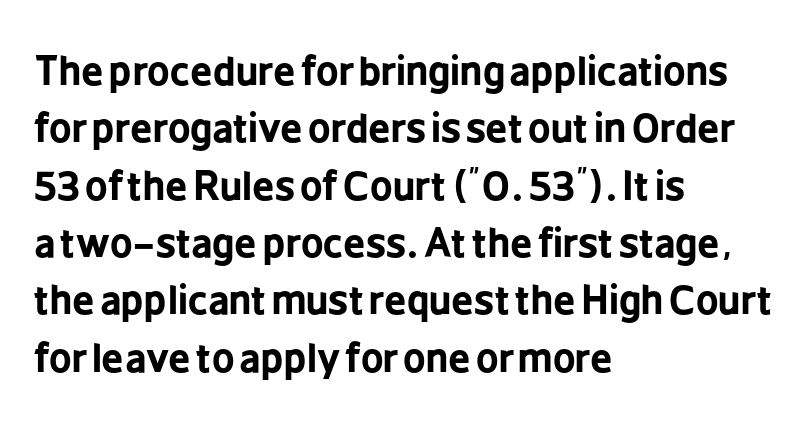
Varying glyph widths throughout — classic text-font behaviour. Each line starts at the same left margin while the right side varies. Posture: upright roman. Serif or sans? Sans — the stroke terminals are bare. Evenly set lines give the paragraph a standard silhouette.
